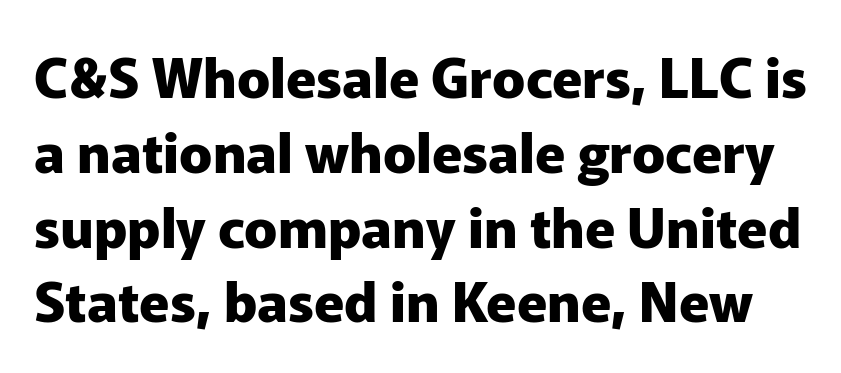
{"serif": "no", "italic": "no", "bold": "yes", "weight": "heavy", "width": "normal", "stroke_contrast": "low", "x_height": "medium", "monospaced": "no", "underline": "no", "line_spacing": "normal", "line_spacing_ratio": 1.36, "letter_spacing": "normal", "letter_spacing_em": 0.0, "glyph_px": 55}
